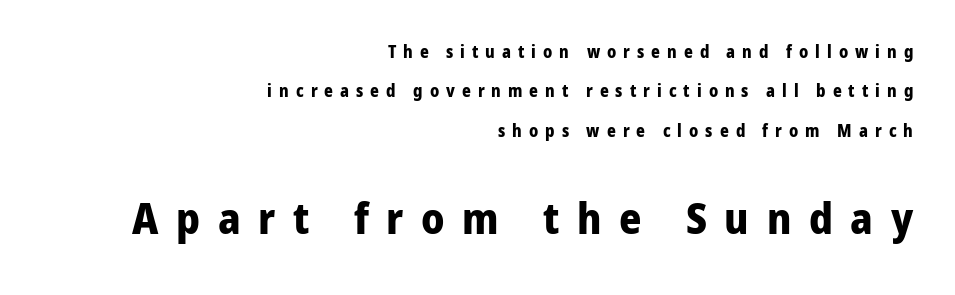
The image shows 43 px bold sans-serif type, upright; set right-aligned, loose line spacing (2.31x), unusually wide letter spacing (+0.41 em), not underlined; the second (bottom) block is 2.53x larger; low stroke contrast and a medium x-height.
